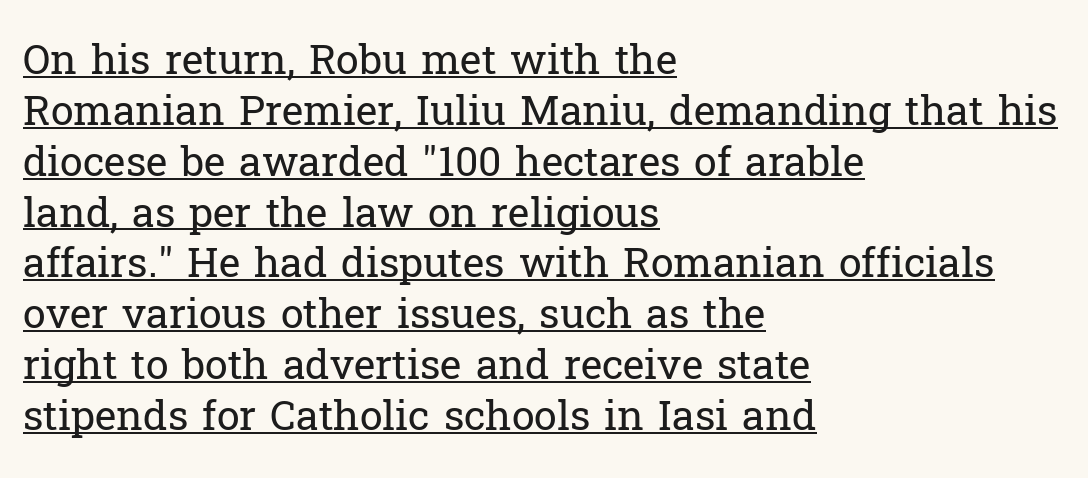
{"serif": "yes", "italic": "no", "bold": "no", "weight": "regular", "width": "normal", "stroke_contrast": "low", "x_height": "medium", "monospaced": "no", "underline": "yes", "align": "left", "line_spacing_ratio": 1.24, "letter_spacing": "normal", "letter_spacing_em": 0.0, "glyph_px": 41}
